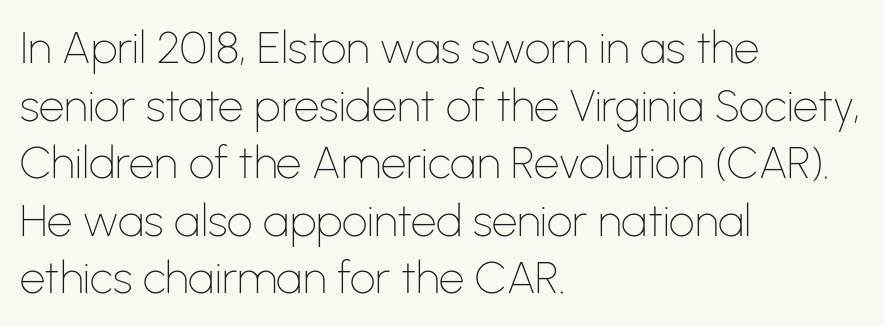
The image shows 45 px thin sans-serif type, upright; set left-aligned, normal line spacing (1.28x), normal letter spacing, not underlined; low stroke contrast and a medium x-height.
